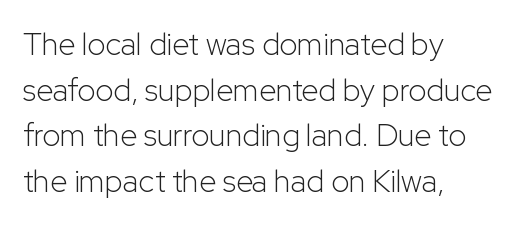
Q: Is the text bold? A: No.
Q: Is the text italic (slanted)? A: No, it is upright.
Q: Is the typeface a serif or a sans-serif typeface? A: Sans-serif.
Q: Is the text underlined? A: No.
Q: How is the paragraph aligned? A: Left-aligned.
Q: Is the spacing between letters normal or unusually wide? A: Normal.
Q: Is the spacing between lines tight, normal or loose? A: Normal.
Q: Width (condensed, normal, or wide)? A: Normal.
Q: Stroke contrast? A: Low.
Q: x-height? A: Medium.
Q: Monospaced? A: No.
